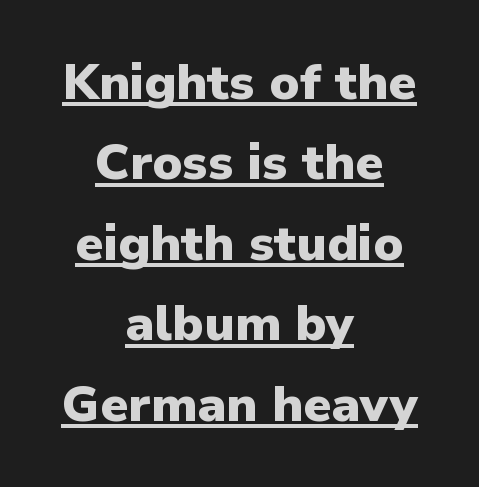
Q: Is the text bold? A: Yes.
Q: Is the text italic (slanted)? A: No, it is upright.
Q: Is the typeface a serif or a sans-serif typeface? A: Sans-serif.
Q: Is the text underlined? A: Yes.
Q: How is the paragraph aligned? A: Centered.
Q: Is the spacing between letters normal or unusually wide? A: Normal.
Q: Is the spacing between lines tight, normal or loose? A: Normal.
Q: Width (condensed, normal, or wide)? A: Normal.
Q: Stroke contrast? A: Low.
Q: x-height? A: Medium.
Q: Monospaced? A: No.
